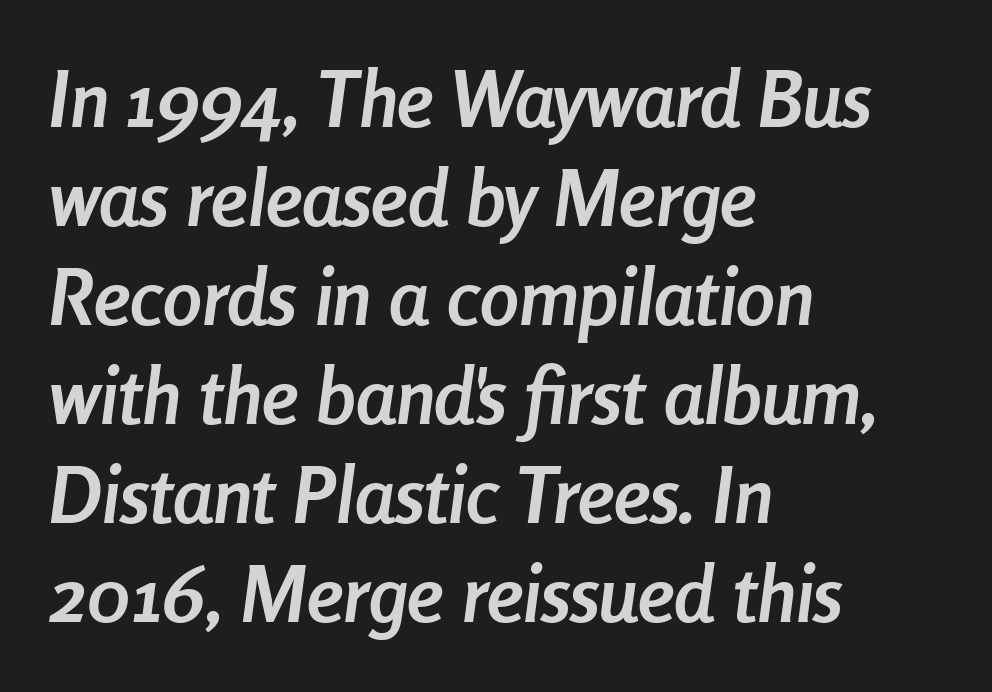
Emphasis by weight is at full strength: bold. Visually the block forms a straight wall on the left and a jagged coastline on the right. Italic: yes, the glyphs are oblique. Regular leading. Glyph-to-glyph distance matches everyday printed text. Spacing verdict: proportional, widths tailored to each character.
